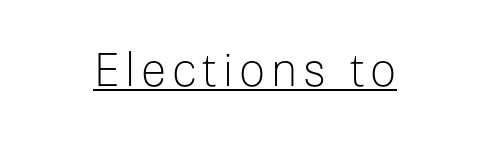
The image shows 46 px light sans-serif type, upright; set underlined; low stroke contrast and a medium x-height.
